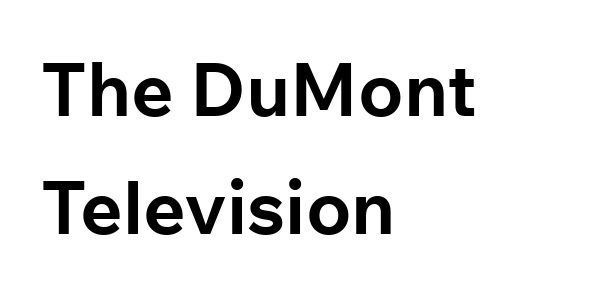
The image shows 74 px bold sans-serif type, upright; set left-aligned, normal line spacing (1.59x), normal letter spacing, not underlined; low stroke contrast and a medium x-height.
